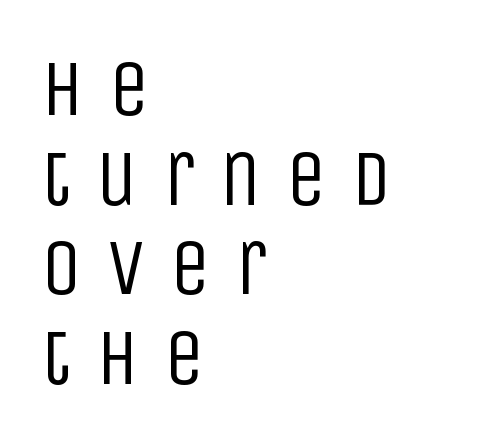
{"serif": "no", "italic": "no", "bold": "no", "weight": "regular", "width": "condensed", "stroke_contrast": "low", "x_height": "large", "monospaced": "no", "underline": "no", "align": "left", "line_spacing": "tight", "line_spacing_ratio": 1.12, "letter_spacing": "wide", "letter_spacing_em": 0.31, "glyph_px": 80}
